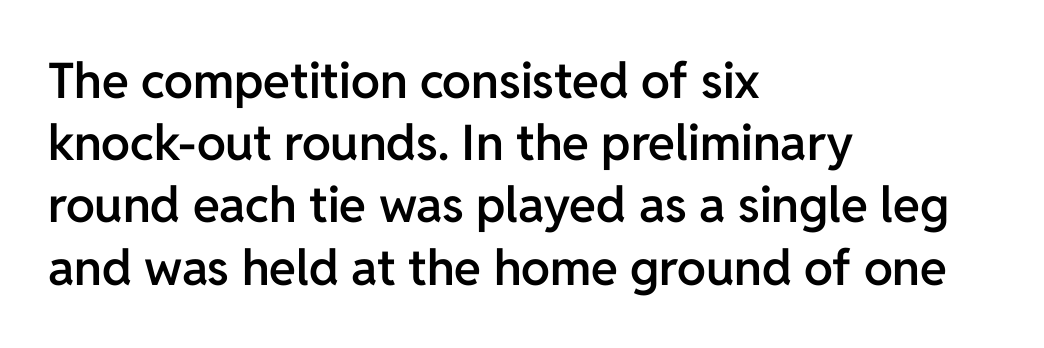
A roman cut, with each character standing at attention. This rendering features lettering with no underline. Glyph-to-glyph distance matches everyday printed text. Note the varied advance widths — an 'i' is clearly narrower than an 'm'. Layout note: lines flush left.
